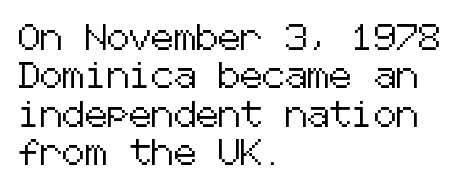
The image shows 25 px text type, upright; set left-aligned, normal line spacing (1.54x), normal letter spacing, not underlined.
